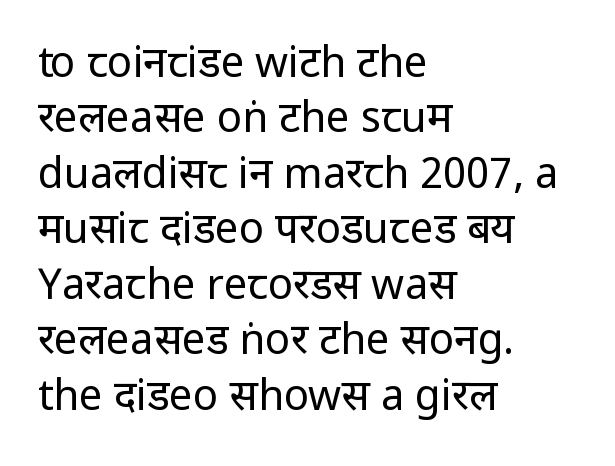
{"serif": "no", "italic": "no", "bold": "no", "weight": "regular", "width": "condensed", "stroke_contrast": "low", "x_height": "large", "monospaced": "no", "underline": "no", "align": "left", "line_spacing": "normal", "line_spacing_ratio": 1.32, "letter_spacing": "normal", "letter_spacing_em": 0.0, "glyph_px": 42}
